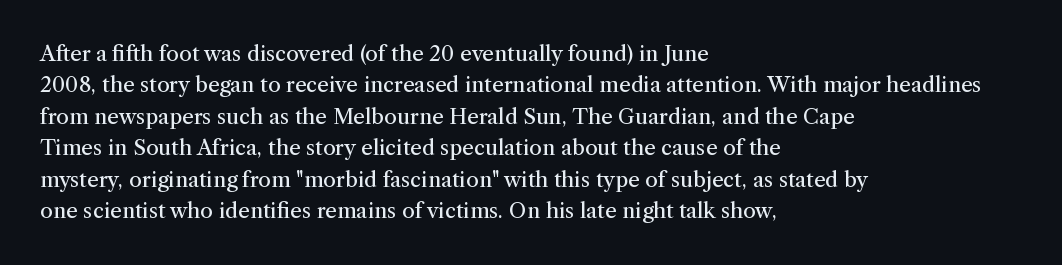
{"italic": "no", "bold": "no", "underline": "no", "align": "left", "line_spacing": "normal", "line_spacing_ratio": 1.5, "letter_spacing": "normal", "letter_spacing_em": 0.0, "glyph_px": 21}
